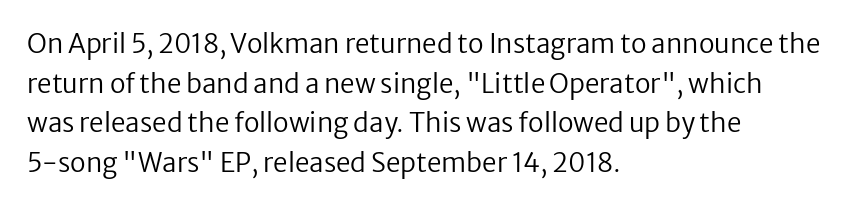
The block of text has a typical density, with ordinary space between rows. The line texture is even and compact thanks to regular tracking. Nothing heavy about these letters — not bold at all. Which margin do the lines hug? The left one — the right edge is uneven.
